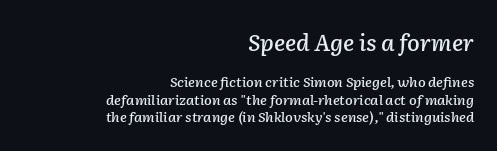
{"italic": "yes", "lean": "right", "slant_degrees": 2, "underline": "no", "align": "right", "line_spacing": "normal", "line_spacing_ratio": 1.25, "letter_spacing": "normal", "letter_spacing_em": 0.0, "larger_block": "first", "size_ratio": 1.64, "glyph_px": 23}
